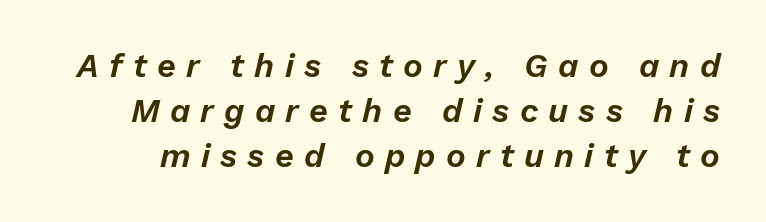
This sample uses expanded letter spacing, leaving extra air between glyphs. The rendering uses a moderate line-height, typical for paragraphs. Note the varied advance widths — an 'i' is clearly narrower than an 'm'. Each row of text sits above clean, open space. Italic: yes, the glyphs are oblique.
